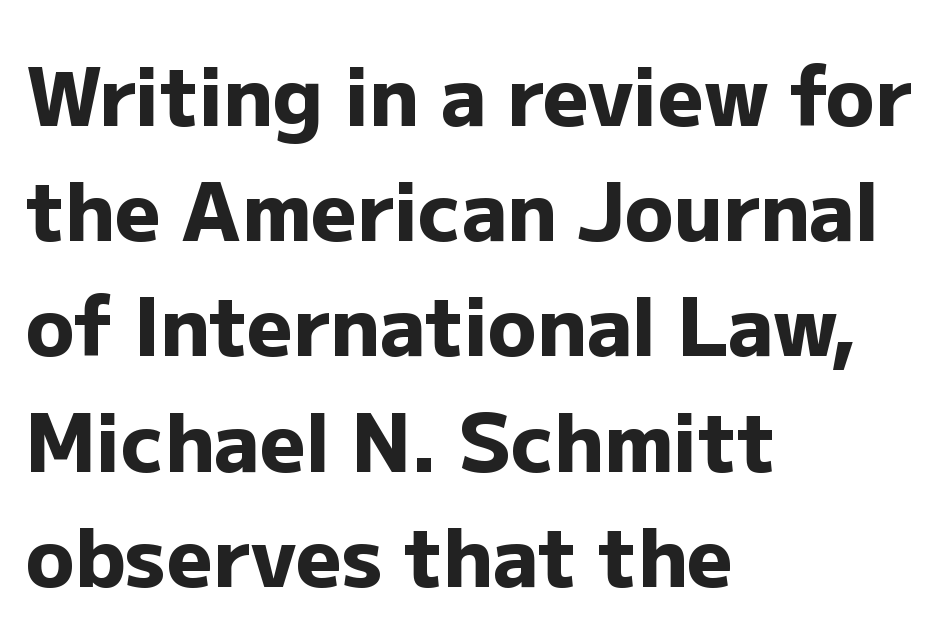
Q: Is the text bold? A: Yes.
Q: Is the text italic (slanted)? A: No, it is upright.
Q: Is the typeface a serif or a sans-serif typeface? A: Sans-serif.
Q: Is the text underlined? A: No.
Q: How is the paragraph aligned? A: Left-aligned.
Q: Is the spacing between letters normal or unusually wide? A: Normal.
Q: Is the spacing between lines tight, normal or loose? A: Normal.
Q: Width (condensed, normal, or wide)? A: Normal.
Q: Stroke contrast? A: Low.
Q: x-height? A: Medium.
Q: Monospaced? A: No.
